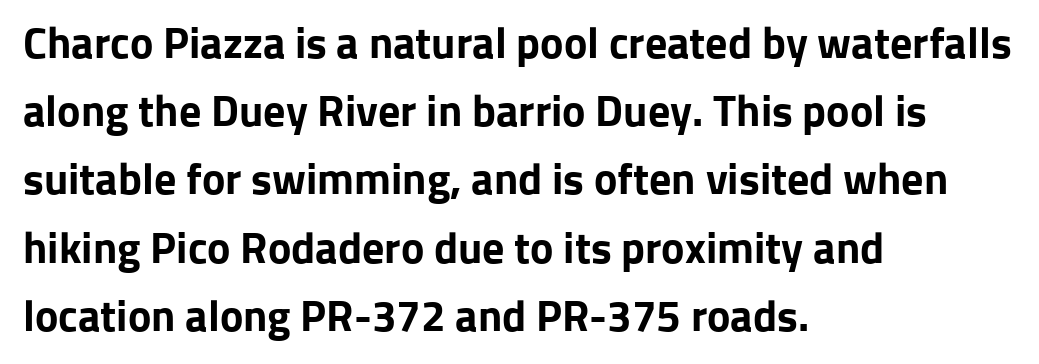
Q: Is the text bold? A: Yes.
Q: Is the text italic (slanted)? A: No, it is upright.
Q: Is the typeface a serif or a sans-serif typeface? A: Sans-serif.
Q: Is the text underlined? A: No.
Q: How is the paragraph aligned? A: Left-aligned.
Q: Is the spacing between letters normal or unusually wide? A: Normal.
Q: Is the spacing between lines tight, normal or loose? A: Normal.
Q: Width (condensed, normal, or wide)? A: Normal.
Q: Stroke contrast? A: Low.
Q: x-height? A: Medium.
Q: Monospaced? A: No.
